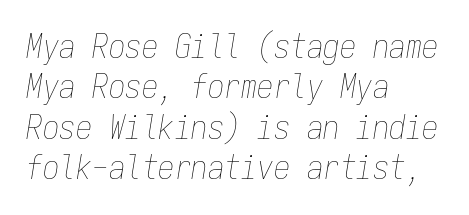
Q: Is the text bold? A: No.
Q: Is the text italic (slanted)? A: Yes, it leans right by about 9 degrees.
Q: Is the text underlined? A: No.
Q: How is the paragraph aligned? A: Left-aligned.
Q: Is the spacing between letters normal or unusually wide? A: Normal.
Q: Width (condensed, normal, or wide)? A: Condensed.
Q: Stroke contrast? A: Low.
Q: x-height? A: Medium.
Q: Monospaced? A: Yes.
